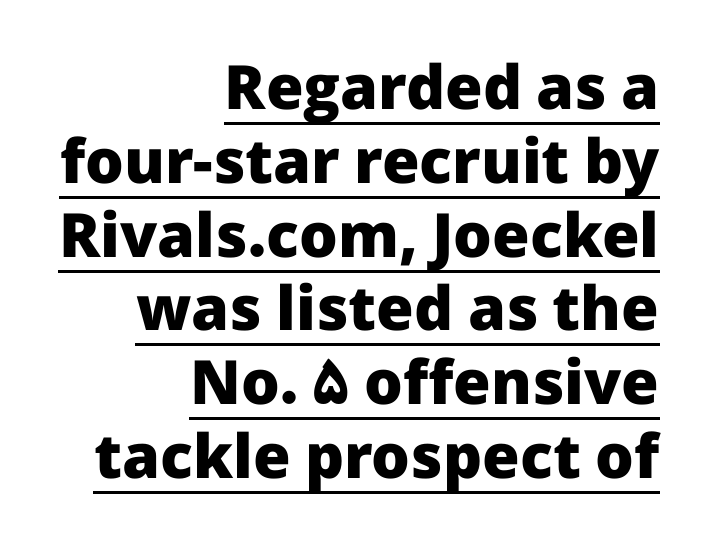
Q: Is the text bold? A: Yes.
Q: Is the text italic (slanted)? A: No, it is upright.
Q: Is the typeface a serif or a sans-serif typeface? A: Sans-serif.
Q: Is the text underlined? A: Yes.
Q: How is the paragraph aligned? A: Right-aligned.
Q: Is the spacing between letters normal or unusually wide? A: Normal.
Q: Width (condensed, normal, or wide)? A: Normal.
Q: Stroke contrast? A: Low.
Q: x-height? A: Medium.
Q: Monospaced? A: No.
